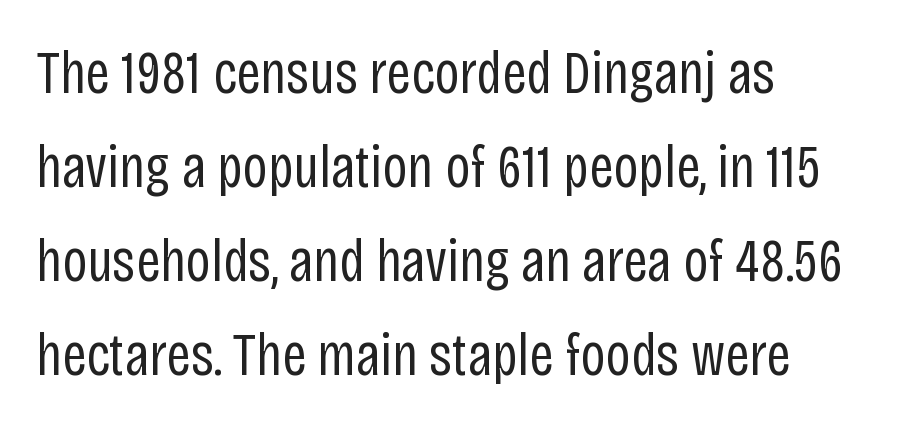
Default kerning and tracking; the words read as compact shapes. Leading matches the norm, producing a regular column. Vertical strokes here are truly vertical. Check where the strokes stop: nothing finishes them off — pure sans. Plain, unruled lines of type.
